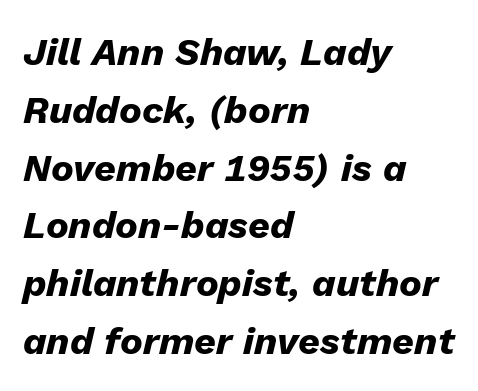
{"italic": "yes", "lean": "right", "slant_degrees": 13, "bold": "yes", "weight": "heavy", "width": "normal", "stroke_contrast": "low", "x_height": "medium", "monospaced": "no", "underline": "no", "align": "left", "line_spacing": "normal", "line_spacing_ratio": 1.52, "letter_spacing": "normal", "letter_spacing_em": 0.0, "glyph_px": 38}
